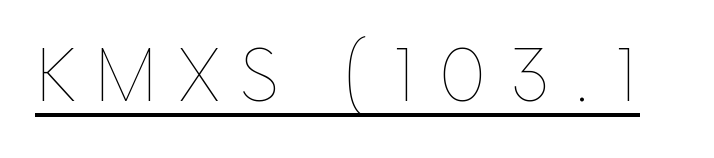
{"italic": "no", "bold": "no", "weight": "thin", "width": "normal", "x_height": "medium", "monospaced": "no", "underline": "yes", "letter_spacing": "wide", "letter_spacing_em": 0.28, "glyph_px": 71}
